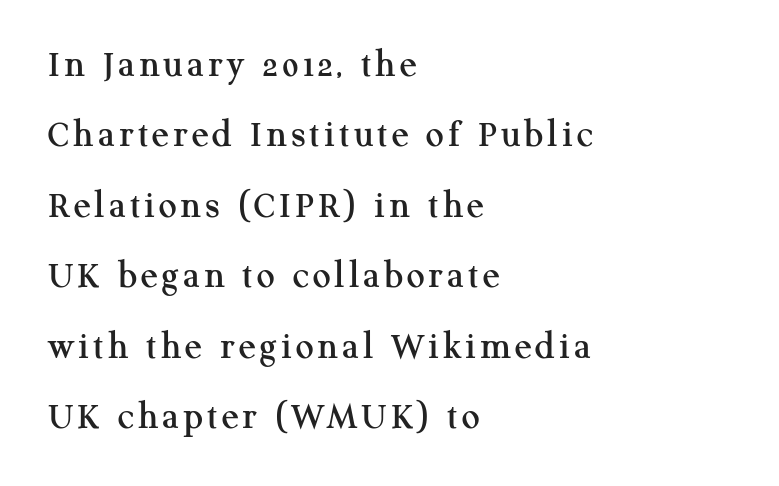
The glyphs in this specimen are seriffed. Each row of text sits above clean, open space. Does the copy run flush right? No — it runs flush left. Do the characters align in a grid? No, the font is proportional. When letters stand straight like this, we call the style roman or upright.
